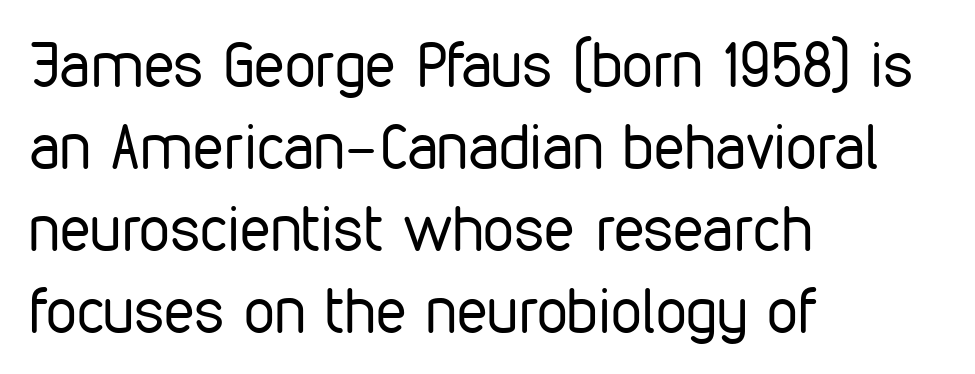
The font's upright variant was chosen for this text. The text block is weighted toward the left margin, trailing off unevenly rightward. Classification — sans serif. The font sits on the lighter half of the weight spectrum, regular included.
